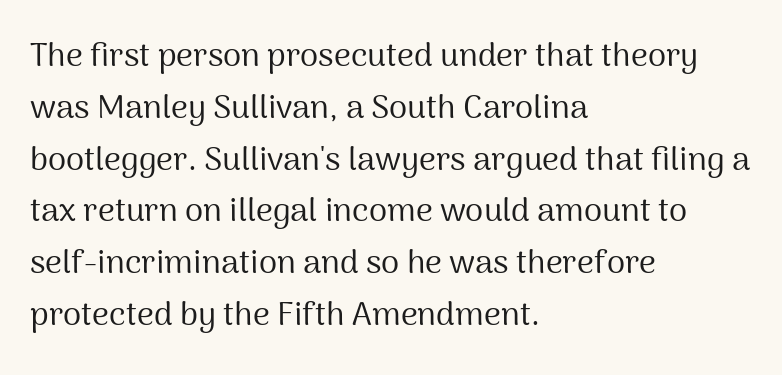
Q: Is the text bold? A: No.
Q: Is the text italic (slanted)? A: No, it is upright.
Q: Is the typeface a serif or a sans-serif typeface? A: Sans-serif.
Q: Is the text underlined? A: No.
Q: How is the paragraph aligned? A: Left-aligned.
Q: Is the spacing between letters normal or unusually wide? A: Normal.
Q: Is the spacing between lines tight, normal or loose? A: Normal.
Q: Width (condensed, normal, or wide)? A: Normal.
Q: Stroke contrast? A: Medium.
Q: x-height? A: Medium.
Q: Monospaced? A: No.
